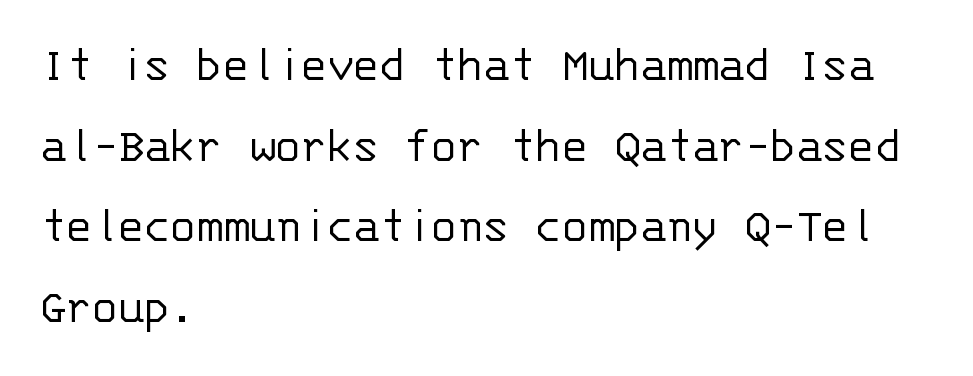
Descender tails drop into unmarked territory. Every character sits straight up, as roman type does. Regarding serifs, this sample does without them. Do the characters align in a grid? Yes, the font is monospaced. Each new line begins a customary step beneath the previous one. Standard letterfit; no display-style spreading of the glyphs.
